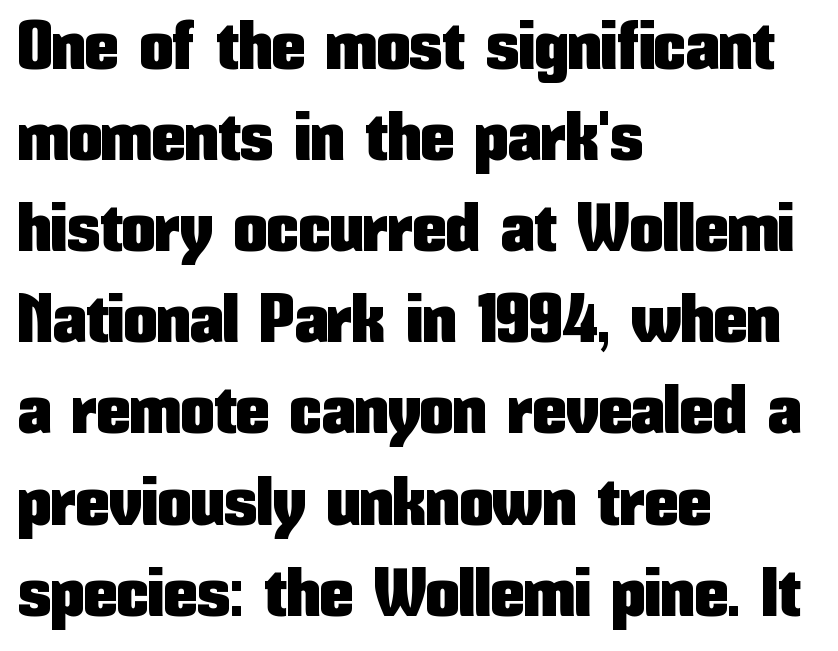
Observe the absence of serifs on each vertical stroke in this sample. Each letter keeps its own natural width here, so spacing adapts to shape. Leading: standard. Horizontally, the lines are justified to the leading edge only. Only glyphs here, with clear space below each row. When letters stand straight like this, we call the style roman or upright.
